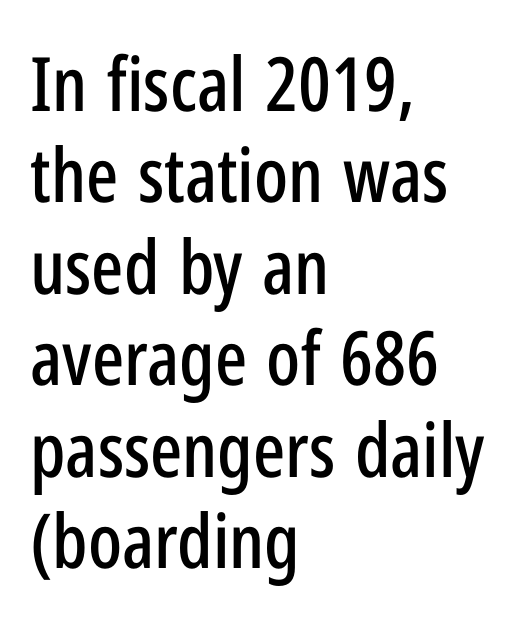
These lines are rendered in a variable-pitch font. Horizontally, the lines are justified to the leading edge only. A bare baseline throughout the passage. What stands out about the letter spacing? Nothing — it is the standard amount.
